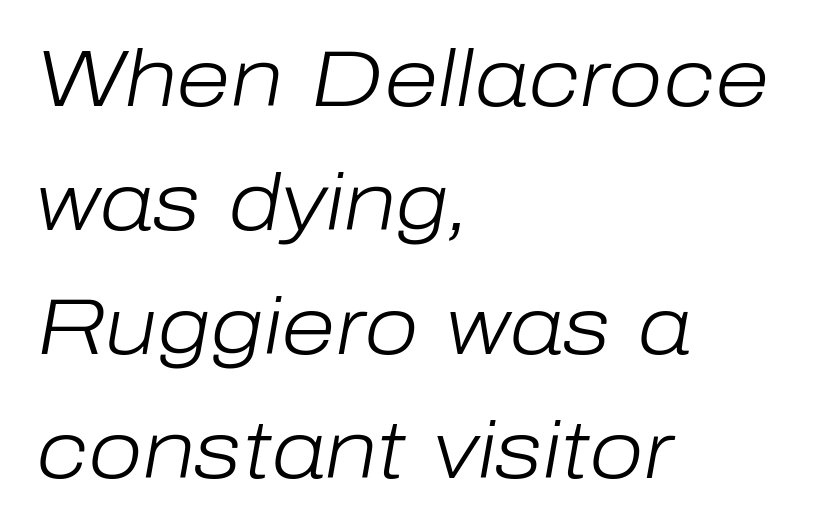
Compared with a typical body face, this is equally light or lighter still. The passage shown leans; its letterforms are oblique. Rows of type keep a routine distance in the vertical direction. Alignment: flush left. Descenders hang freely into open space.
